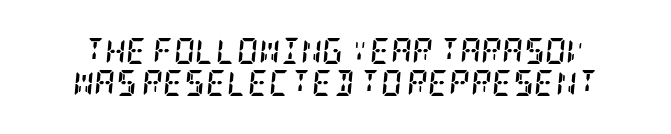
The strip under each line holds only bare page. Stroke thickness is high; the sample reads as a true bold. Short note: letters normally spaced. Designer's note — italics engaged.
